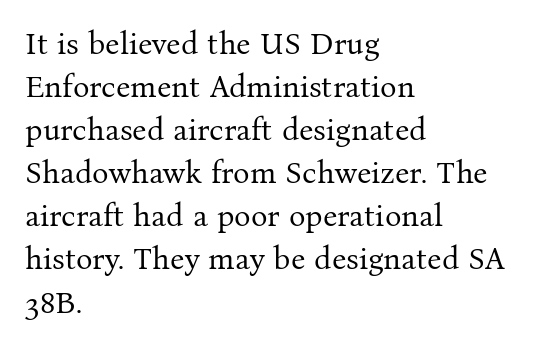
The image shows 31 px regular-weight serif type, upright; set left-aligned, normal line spacing (1.39x), normal letter spacing, not underlined; medium stroke contrast and a medium x-height.
